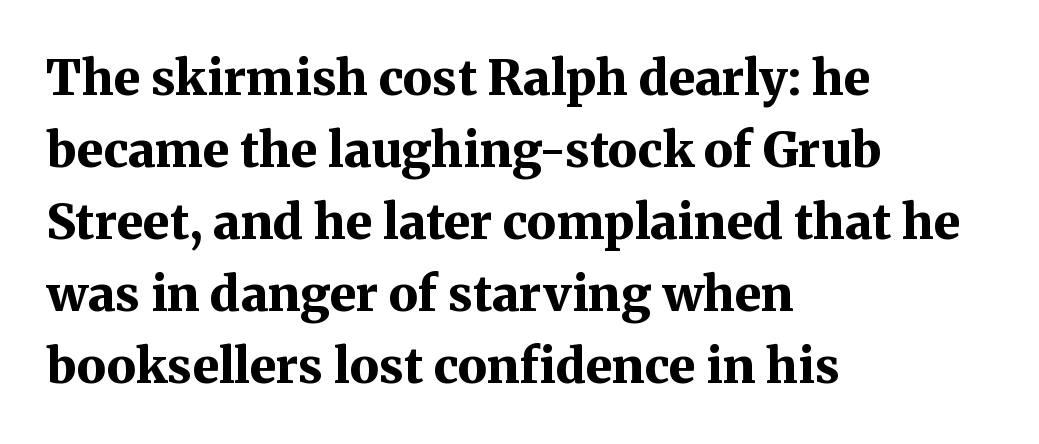
{"serif": "yes", "italic": "no", "bold": "yes", "weight": "bold", "width": "normal", "stroke_contrast": "medium", "x_height": "medium", "monospaced": "no", "underline": "no", "align": "left", "line_spacing": "normal", "line_spacing_ratio": 1.47, "letter_spacing": "normal", "letter_spacing_em": 0.0, "glyph_px": 49}
